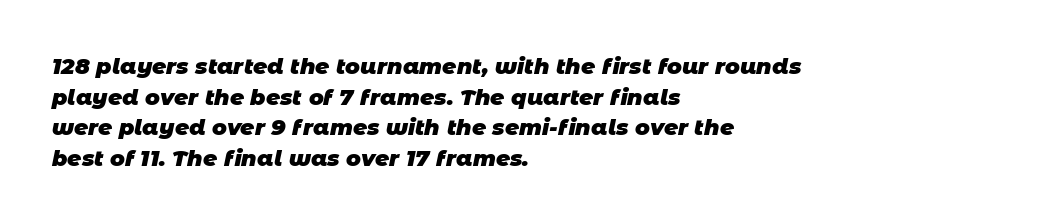
Q: Is the text bold? A: Yes.
Q: Is the text underlined? A: No.
Q: How is the paragraph aligned? A: Left-aligned.
Q: Is the spacing between letters normal or unusually wide? A: Normal.
Q: Is the spacing between lines tight, normal or loose? A: Normal.
